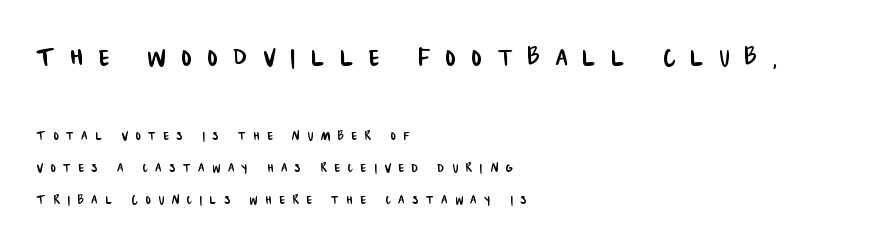
{"serif": "no", "width": "condensed", "stroke_contrast": "low", "x_height": "large", "monospaced": "no", "underline": "no", "align": "left", "line_spacing": "loose", "line_spacing_ratio": 1.99, "letter_spacing": "wide", "letter_spacing_em": 0.48, "larger_block": "first", "size_ratio": 2.0, "glyph_px": 32}
